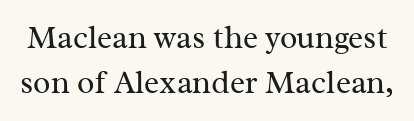
Style check: upright. Bold? No — there's no thickening of the strokes. Is the letter spacing exaggerated? No — it looks like the ordinary default. This rendering features lettering with no underline.
